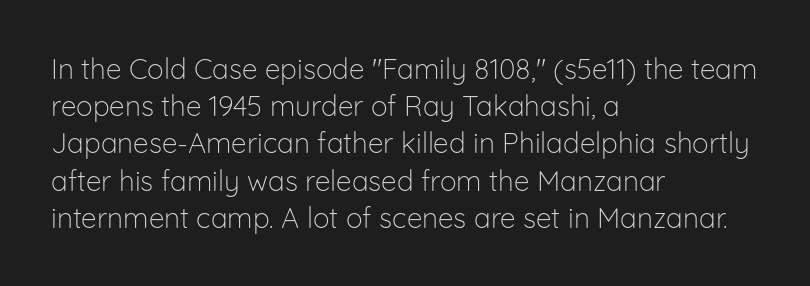
The typeface has the unassuming heft of standard copy or less. The paragraph shown leans on its left margin. The rendering shows plain stroke endings on the letterforms — a sans-serif design. This rendering leaves character spacing at its baseline value. Bare-footed words on every line. Tall strokes in this sample are plumb rather than angled.
